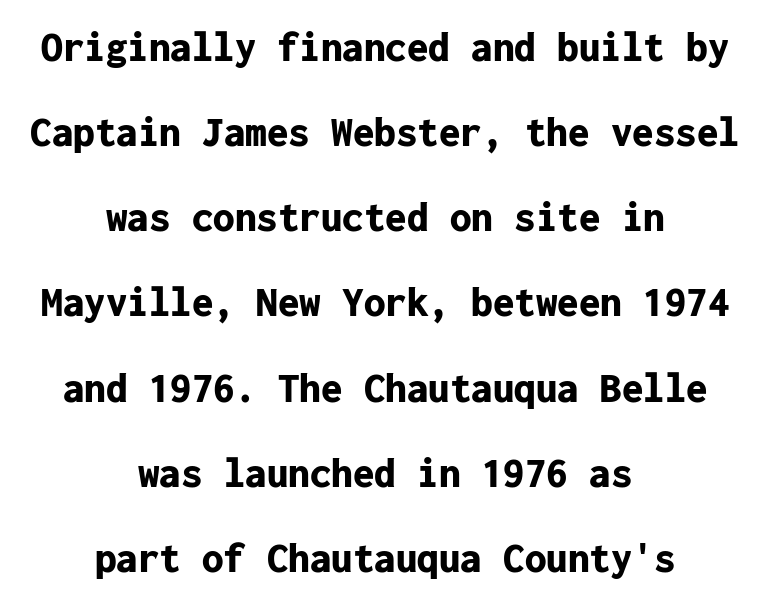
The image shows 43 px bold sans-serif type, upright, monospaced; set centered, loose line spacing (1.98x), normal letter spacing, not underlined; low stroke contrast and a medium x-height.
